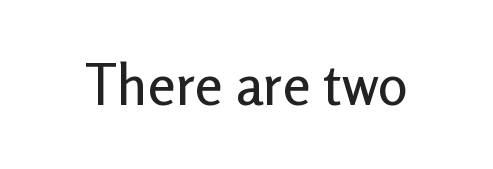
The image shows 56 px sans-serif type, upright; set normal letter spacing, not underlined; low stroke contrast and a medium x-height.
